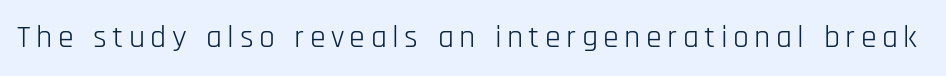
Words float on clear page, feet unadorned. Is this a fixed-width face? No — the glyphs have proportional, varying widths. A light-to-regular cut is what we see here. The passage shown is typeset with a sans-serif family.
